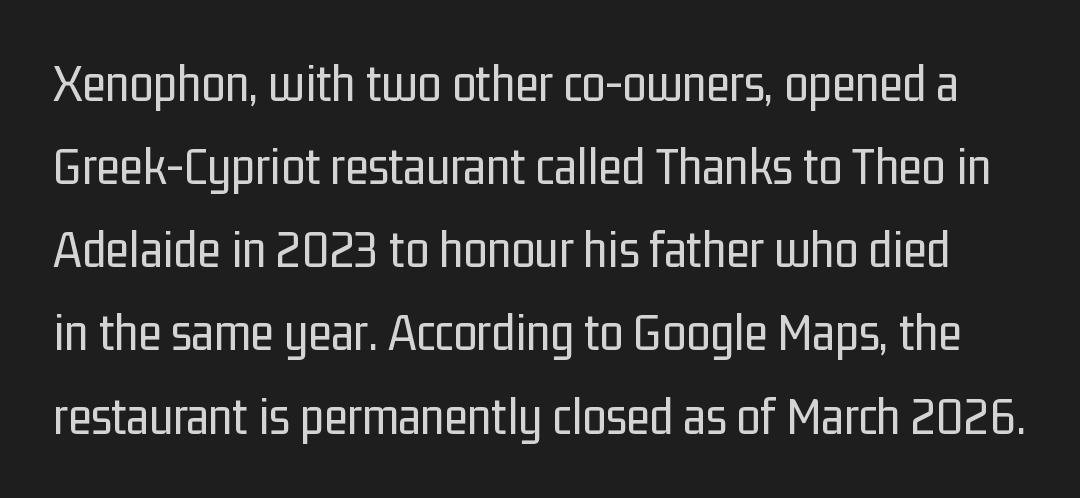
In terms of letterform style, serifs are entirely absent. Notice how the stems are strictly vertical — no italics here. Characters follow at the spacing the type designer built in. The face used here is proportionally spaced, like ordinary book or web type.
